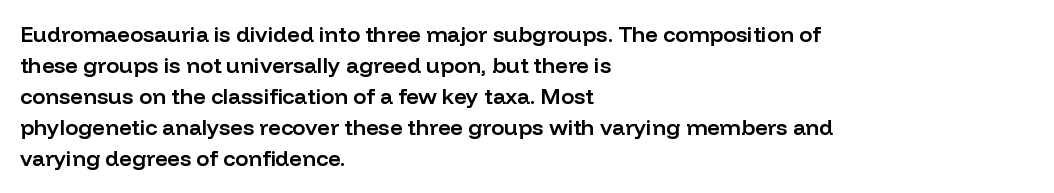
Q: Is the text bold? A: Semi-bold.
Q: Is the text italic (slanted)? A: No, it is upright.
Q: Is the text underlined? A: No.
Q: How is the paragraph aligned? A: Left-aligned.
Q: Is the spacing between letters normal or unusually wide? A: Normal.
Q: Is the spacing between lines tight, normal or loose? A: Normal.
